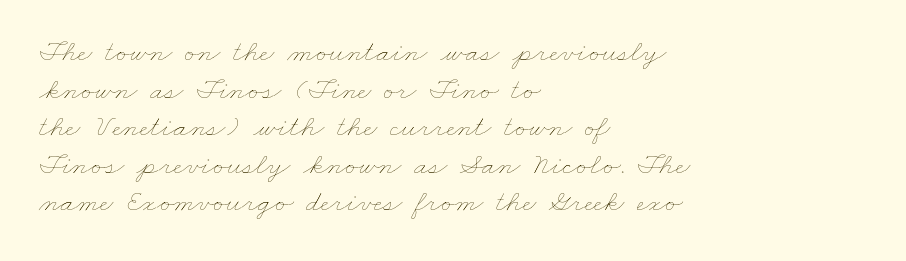
{"bold": "no", "weight": "thin", "width": "wide", "stroke_contrast": "low", "x_height": "small", "monospaced": "no", "underline": "no", "align": "left", "line_spacing_ratio": 1.21, "letter_spacing": "normal", "letter_spacing_em": 0.0, "glyph_px": 31}
